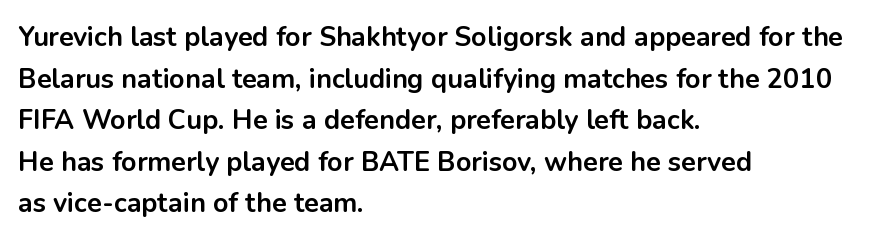
This sample keeps an unexceptional amount of space between lines. Which margin do the lines hug? The left one — the right edge is uneven. The specimen omits any rule beneath the text block's lines. Students, note that the glyphs here touch the page at normal intervals. This is heavy type, rendered in bold.
